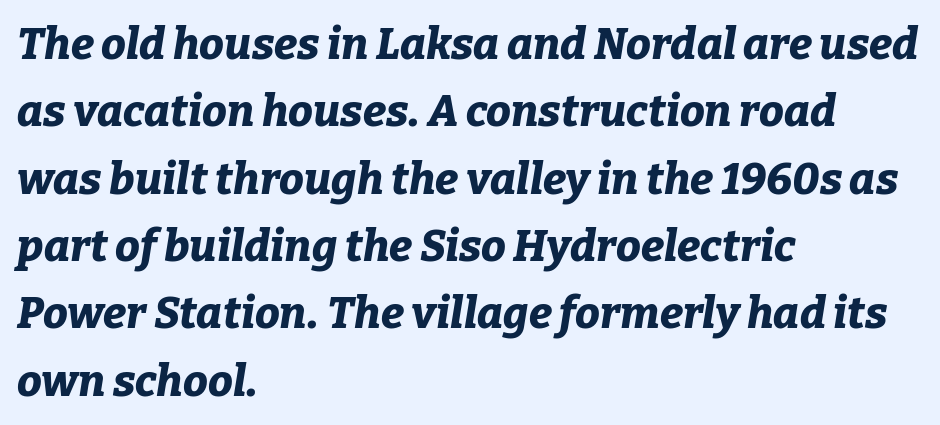
The image shows 44 px bold type, italic (leaning right); set left-aligned, normal line spacing (1.53x), normal letter spacing, not underlined; low stroke contrast and a medium x-height.
